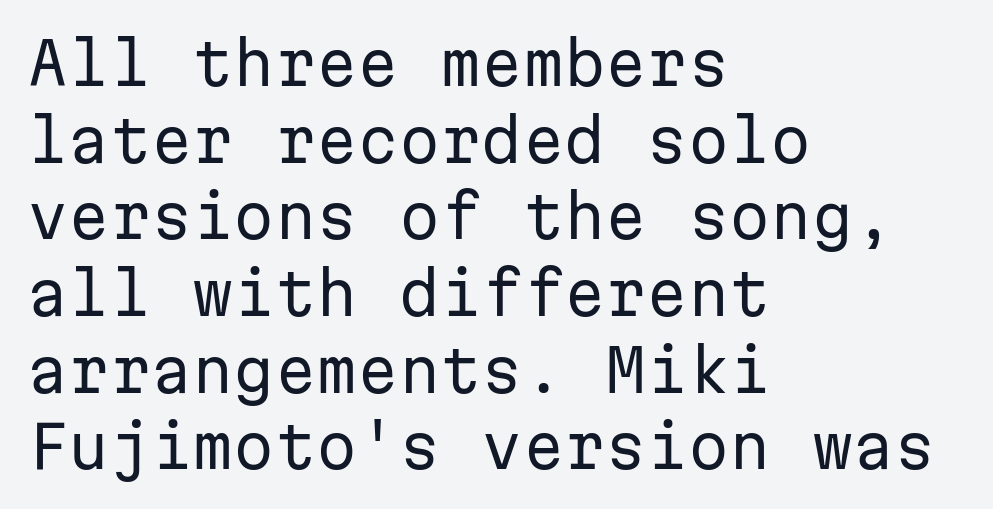
Q: Is the text bold? A: No.
Q: Is the text italic (slanted)? A: No, it is upright.
Q: Is the typeface a serif or a sans-serif typeface? A: Sans-serif.
Q: Is the text underlined? A: No.
Q: How is the paragraph aligned? A: Left-aligned.
Q: Is the spacing between letters normal or unusually wide? A: Normal.
Q: Is the spacing between lines tight, normal or loose? A: Normal.
Q: Width (condensed, normal, or wide)? A: Normal.
Q: Stroke contrast? A: Low.
Q: x-height? A: Medium.
Q: Monospaced? A: Yes.
